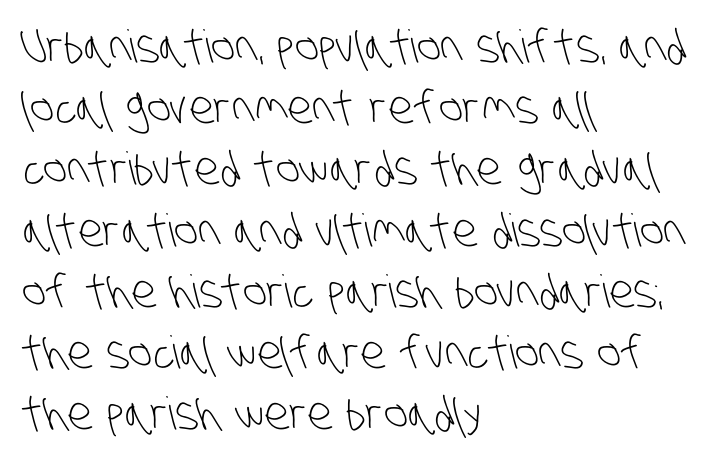
Does the leading feel generous? No, just average. The passage shown is not underscored anywhere. Where is the straight margin? On the left. In terms of letterform style, serifs are entirely absent. Proportional: the letters do not fall into vertical columns.
